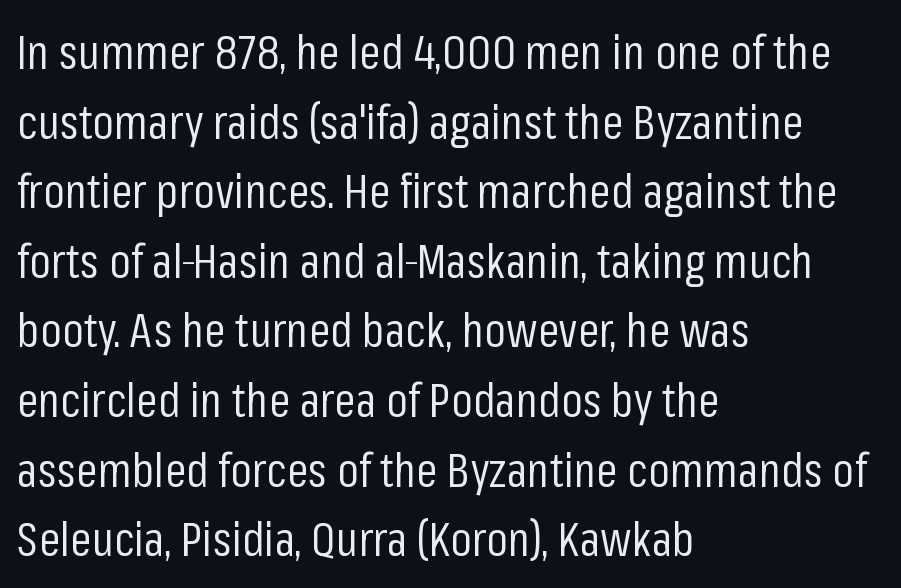
{"serif": "no", "italic": "no", "bold": "no", "weight": "regular", "width": "condensed", "stroke_contrast": "low", "x_height": "medium", "monospaced": "no", "underline": "no", "align": "left", "line_spacing": "normal", "line_spacing_ratio": 1.45, "letter_spacing": "normal", "letter_spacing_em": 0.0, "glyph_px": 48}
